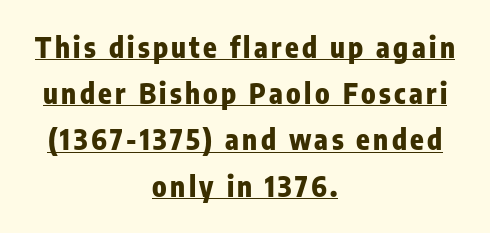
When letters stand straight like this, we call the style roman or upright. Decoration check: the copy is underlined. Think of a printed novel: that variable character pitch is what you see here. Students, observe: this is what conventionally led text looks like.
